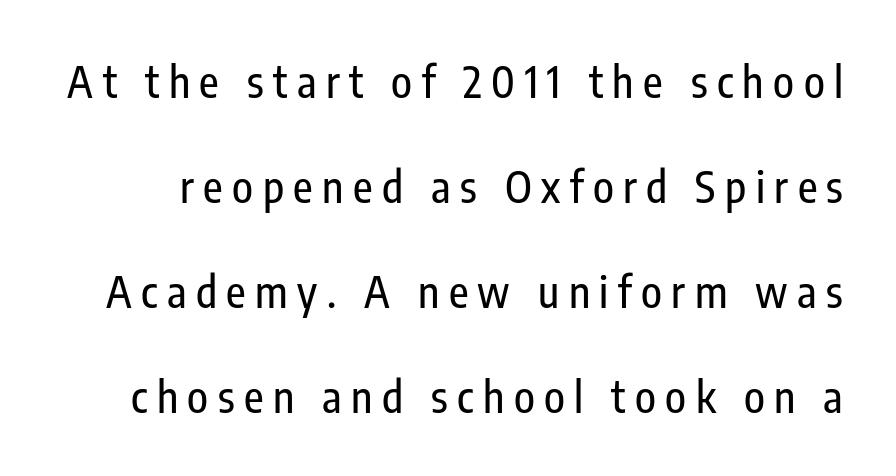
The image shows 43 px condensed sans-serif type, upright; set loose line spacing (2.44x), unusually wide letter spacing (+0.22 em), not underlined; low stroke contrast and a medium x-height.
